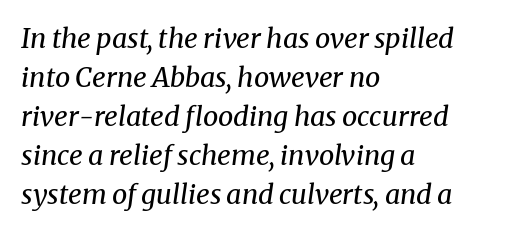
These lines are set flush left with a ragged right edge. Evenly set lines give the paragraph a standard silhouette. Characters are canted at an angle relative to the baseline's perpendicular. The face used here is rendered with its standard letterfit. Glance below the letters and you will spot only blank space.
